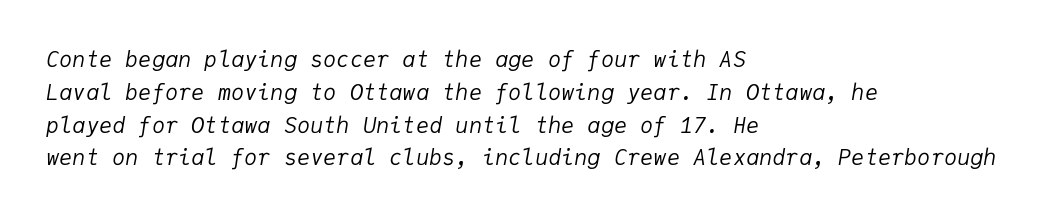
Q: Is the text bold? A: No.
Q: Is the text italic (slanted)? A: Yes, it leans right by about 9 degrees.
Q: Is the text underlined? A: No.
Q: How is the paragraph aligned? A: Left-aligned.
Q: Is the spacing between letters normal or unusually wide? A: Normal.
Q: Is the spacing between lines tight, normal or loose? A: Normal.
